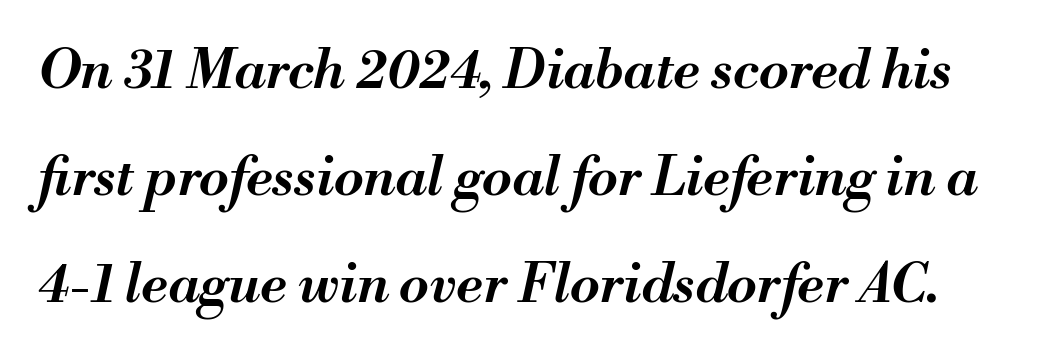
The image shows 54 px semibold type, italic (leaning right); set loose line spacing (1.98x), normal letter spacing, not underlined; medium stroke contrast and a small x-height.
